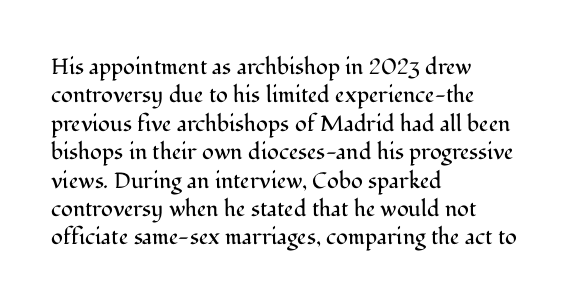
Q: Is the text bold? A: No.
Q: Is the text italic (slanted)? A: No, it is upright.
Q: Is the text underlined? A: No.
Q: How is the paragraph aligned? A: Left-aligned.
Q: Is the spacing between letters normal or unusually wide? A: Normal.
Q: Is the spacing between lines tight, normal or loose? A: Normal.
